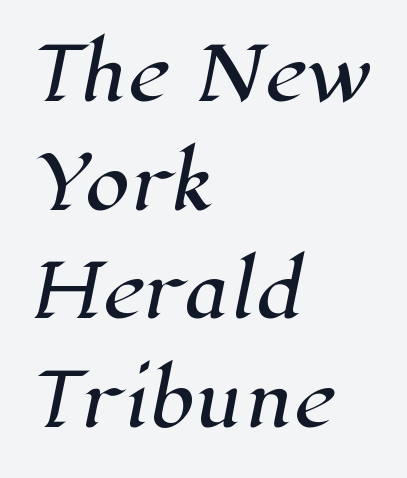
The image shows 72 px serif type; set left-aligned, normal line spacing (1.51x), normal letter spacing, not underlined; high stroke contrast and a medium x-height.
